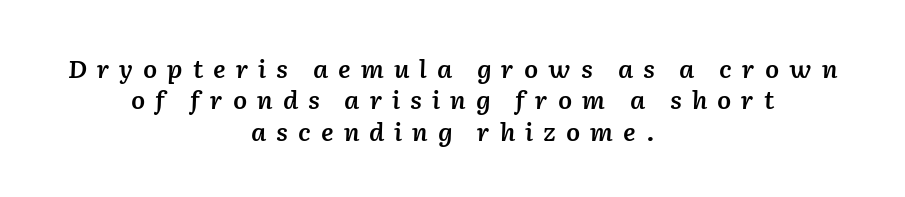
The image shows 25 px text type, italic (leaning right); set centered, normal line spacing (1.26x), unusually wide letter spacing (+0.4 em), not underlined.
